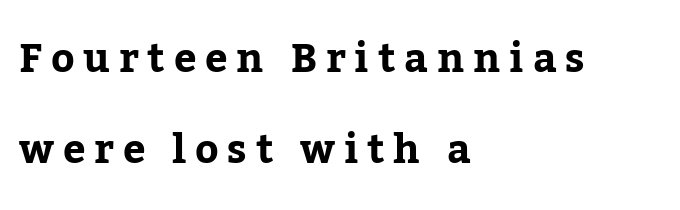
{"serif": "yes", "italic": "no", "width": "normal", "stroke_contrast": "low", "x_height": "medium", "monospaced": "no", "underline": "no", "align": "left", "line_spacing": "loose", "line_spacing_ratio": 2.27, "letter_spacing": "wide", "letter_spacing_em": 0.22, "glyph_px": 40}
